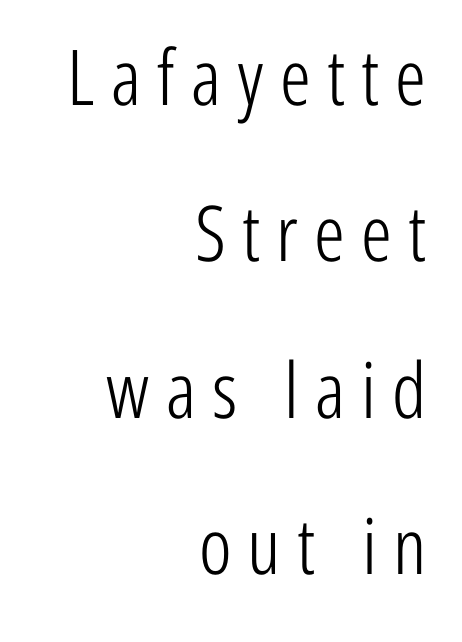
The image shows 77 px light, condensed sans-serif type, upright; set right-aligned, loose line spacing (2.03x), unusually wide letter spacing (+0.21 em), not underlined; low stroke contrast and a medium x-height.
